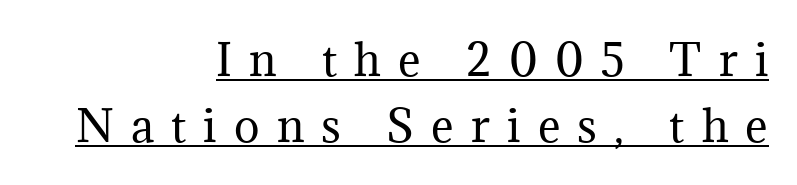
Q: Is the text bold? A: No.
Q: Is the text italic (slanted)? A: No, it is upright.
Q: Is the typeface a serif or a sans-serif typeface? A: Serif.
Q: Is the text underlined? A: Yes.
Q: How is the paragraph aligned? A: Right-aligned.
Q: Is the spacing between letters normal or unusually wide? A: Unusually wide.
Q: Is the spacing between lines tight, normal or loose? A: Normal.
Q: Width (condensed, normal, or wide)? A: Normal.
Q: Stroke contrast? A: Medium.
Q: x-height? A: Medium.
Q: Monospaced? A: No.
